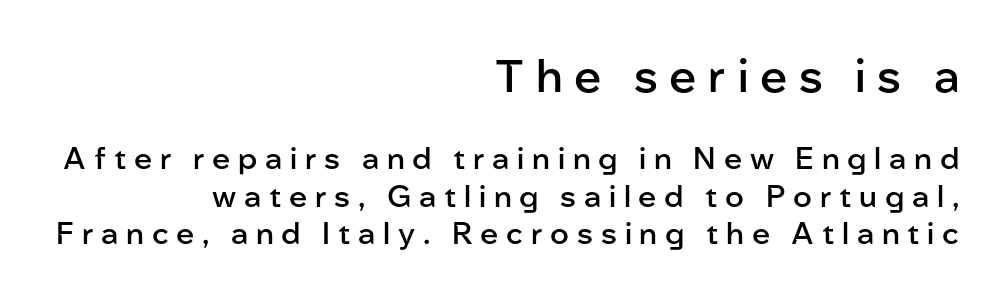
Q: Is the text bold? A: Semi-bold.
Q: Is the text italic (slanted)? A: No, it is upright.
Q: Is the typeface a serif or a sans-serif typeface? A: Sans-serif.
Q: Is the text underlined? A: No.
Q: How is the paragraph aligned? A: Right-aligned.
Q: Is the spacing between letters normal or unusually wide? A: Unusually wide.
Q: Is the spacing between lines tight, normal or loose? A: Normal.
Q: Which block of text is set in a larger size, the first (top) or the second (bottom)? A: The first (top) one.
Q: Width (condensed, normal, or wide)? A: Normal.
Q: Stroke contrast? A: Low.
Q: x-height? A: Medium.
Q: Monospaced? A: No.
